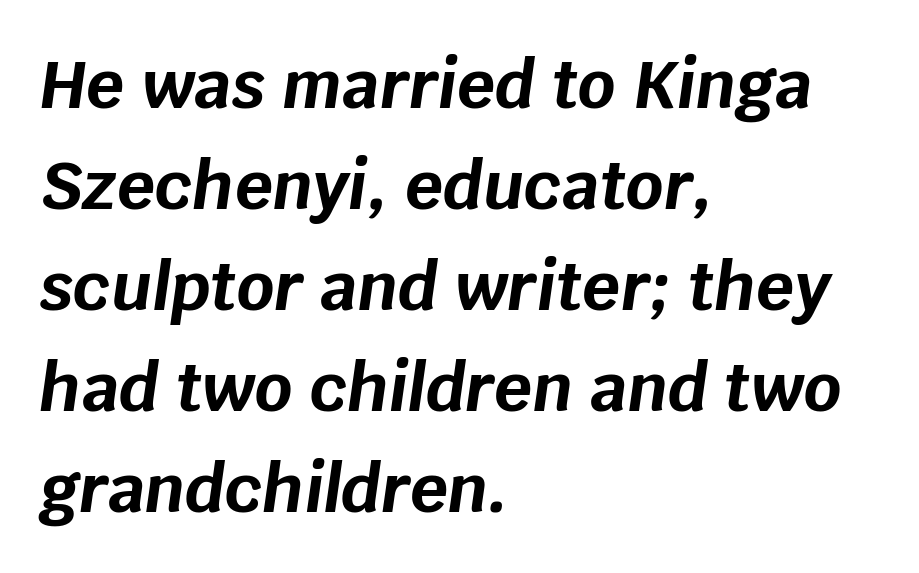
Q: Is the text bold? A: Yes.
Q: Is the text italic (slanted)? A: Yes, it leans right by about 8 degrees.
Q: Is the text underlined? A: No.
Q: How is the paragraph aligned? A: Left-aligned.
Q: Is the spacing between letters normal or unusually wide? A: Normal.
Q: Is the spacing between lines tight, normal or loose? A: Normal.
Q: Width (condensed, normal, or wide)? A: Normal.
Q: Stroke contrast? A: Low.
Q: x-height? A: Large.
Q: Monospaced? A: No.
